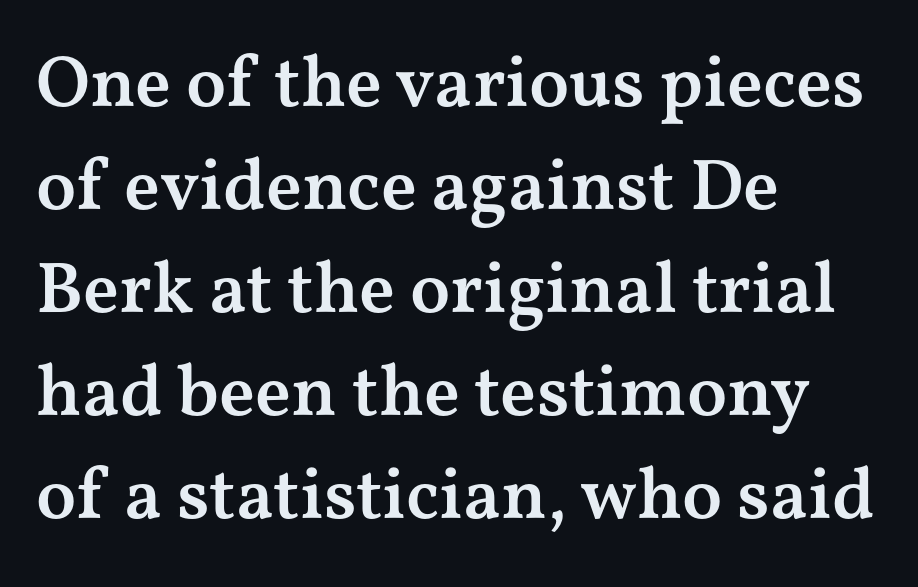
{"serif": "yes", "italic": "no", "bold": "semi", "weight": "semibold", "width": "wide", "stroke_contrast": "medium", "x_height": "medium", "monospaced": "no", "underline": "no", "align": "left", "line_spacing": "normal", "line_spacing_ratio": 1.41, "letter_spacing": "normal", "letter_spacing_em": 0.0, "glyph_px": 73}
